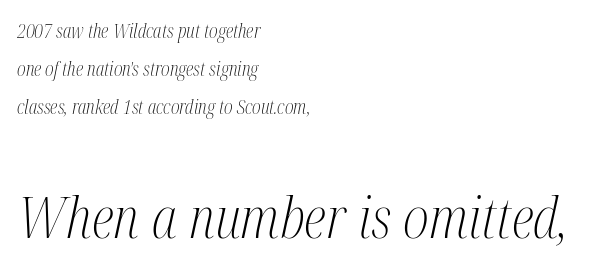
The image shows 57 px light, condensed serif type, italic (leaning right); set left-aligned, loose line spacing (2.0x), normal letter spacing, not underlined; the second (bottom) block is 3.0x larger; medium stroke contrast and a medium x-height.
